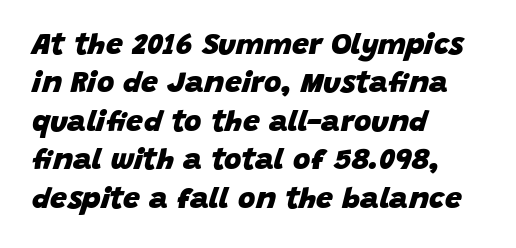
The image shows 30 px heavy type, italic (leaning right); set left-aligned, normal line spacing (1.28x), normal letter spacing, not underlined; low stroke contrast and a large x-height.
